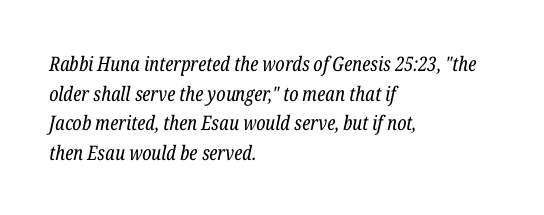
{"italic": "yes", "lean": "right", "slant_degrees": 12, "bold": "no", "underline": "no", "align": "left", "line_spacing": "normal", "line_spacing_ratio": 1.48, "letter_spacing": "normal", "letter_spacing_em": 0.0, "glyph_px": 20}
